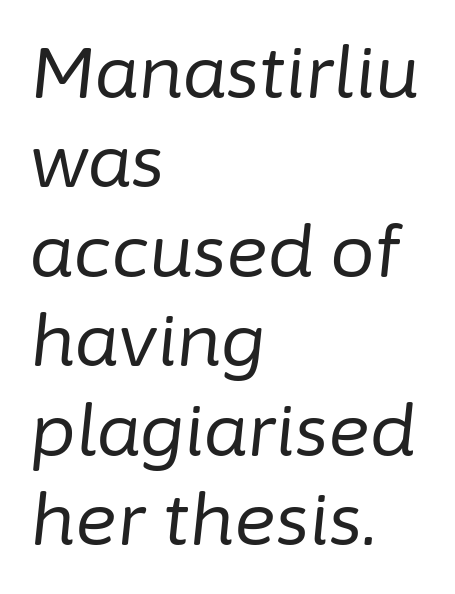
Q: Is the text bold? A: No.
Q: Is the text italic (slanted)? A: Yes, it leans right by about 6 degrees.
Q: Is the text underlined? A: No.
Q: How is the paragraph aligned? A: Left-aligned.
Q: Is the spacing between letters normal or unusually wide? A: Normal.
Q: Is the spacing between lines tight, normal or loose? A: Normal.
Q: Width (condensed, normal, or wide)? A: Normal.
Q: Stroke contrast? A: Low.
Q: x-height? A: Medium.
Q: Monospaced? A: No.
